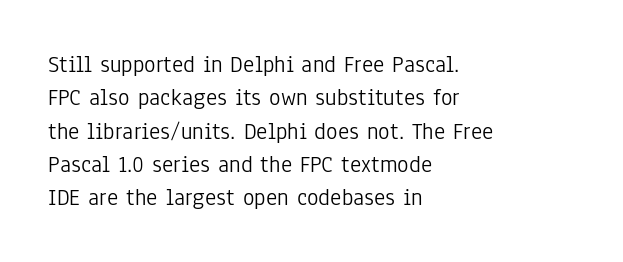
The image shows 24 px text type, upright; set left-aligned, normal line spacing (1.39x), normal letter spacing, not underlined.
